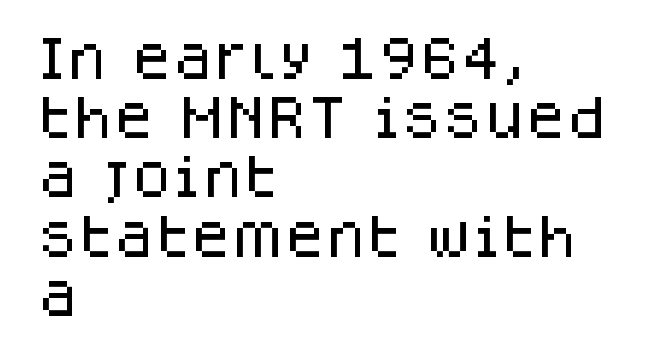
Q: Is the text italic (slanted)? A: No, it is upright.
Q: Is the typeface a serif or a sans-serif typeface? A: Sans-serif.
Q: Is the text underlined? A: No.
Q: How is the paragraph aligned? A: Left-aligned.
Q: Is the spacing between letters normal or unusually wide? A: Normal.
Q: Is the spacing between lines tight, normal or loose? A: Normal.
Q: Width (condensed, normal, or wide)? A: Normal.
Q: Stroke contrast? A: Low.
Q: x-height? A: Large.
Q: Monospaced? A: No.
